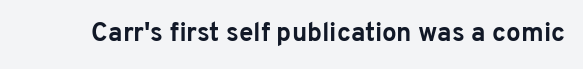
Q: Is the text bold? A: Yes.
Q: Is the text italic (slanted)? A: No, it is upright.
Q: Is the text underlined? A: No.
Q: Is the spacing between letters normal or unusually wide? A: Normal.
